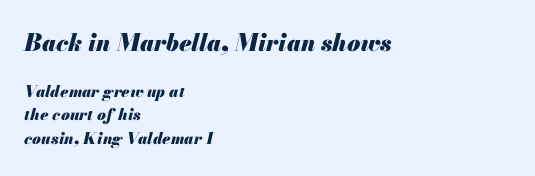
{"italic": "yes", "lean": "right", "slant_degrees": 13, "bold": "yes", "underline": "no", "align": "left", "line_spacing": "normal", "line_spacing_ratio": 1.48, "letter_spacing": "normal", "letter_spacing_em": 0.0, "larger_block": "first", "size_ratio": 1.5, "glyph_px": 24}
